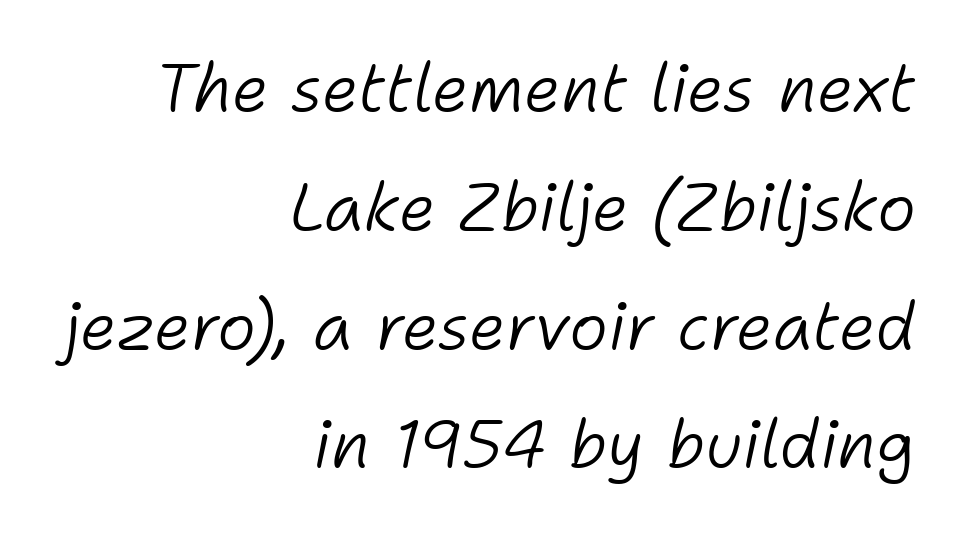
The image shows 66 px light type, italic (leaning right); set right-aligned, line spacing 1.8x, normal letter spacing, not underlined; low stroke contrast and a medium x-height.
